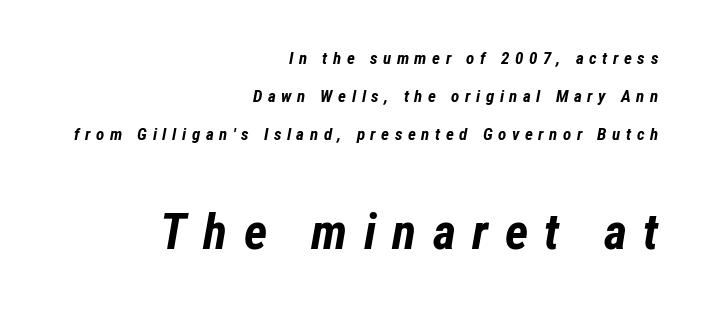
The passage shown has open, widely tracked lettering throughout. The rendering uses a bold face; every stroke is thick and dark. One-word summary of the alignment: right. Spacing verdict: proportional, widths tailored to each character.
